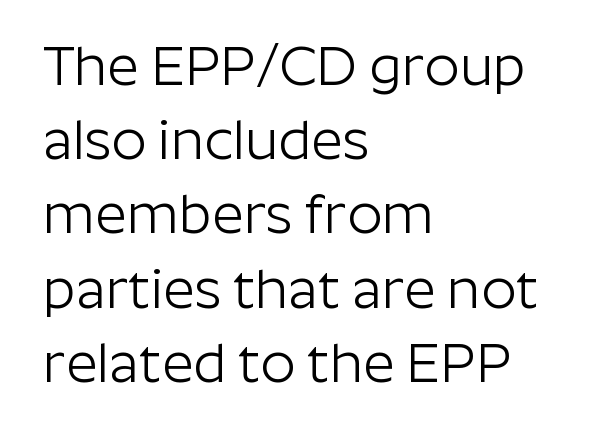
{"serif": "no", "italic": "no", "bold": "no", "weight": "light", "width": "normal", "stroke_contrast": "low", "x_height": "medium", "monospaced": "no", "underline": "no", "align": "left", "line_spacing": "normal", "line_spacing_ratio": 1.35, "letter_spacing": "normal", "letter_spacing_em": 0.0, "glyph_px": 55}
